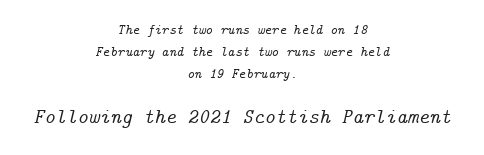
Q: Is the text italic (slanted)? A: Yes, it leans right by about 14 degrees.
Q: Is the text underlined? A: No.
Q: How is the paragraph aligned? A: Centered.
Q: Is the spacing between letters normal or unusually wide? A: Normal.
Q: Is the spacing between lines tight, normal or loose? A: Normal.
Q: Which block of text is set in a larger size, the first (top) or the second (bottom)? A: The second (bottom) one.
